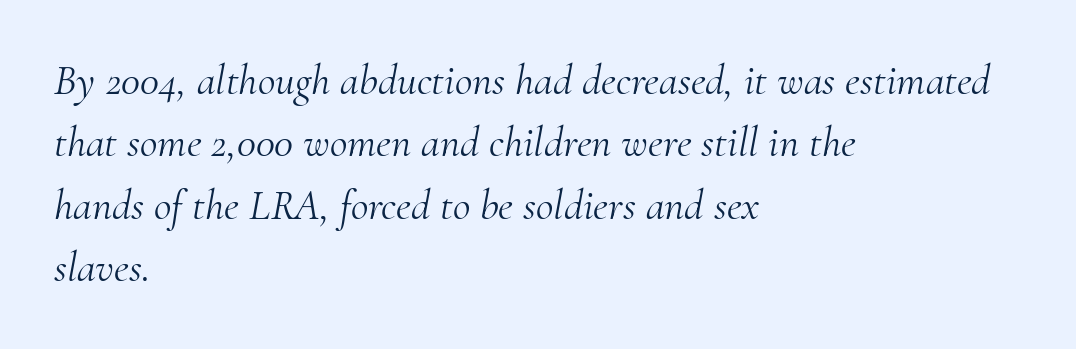
Letter spacing: default. A typesetter would call this proportional, since set widths differ per character. Look at the bottom of the vertical strokes: they flare into serifs here. The foot of each line stays bare and open. Vertically, the passage feels balanced, rows spaced as you'd expect. Characters are canted at an angle relative to the baseline's perpendicular.
